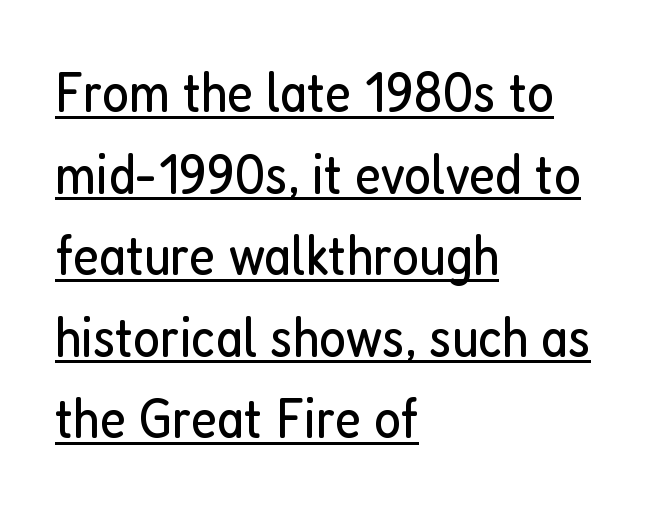
{"serif": "no", "italic": "no", "bold": "no", "weight": "regular", "width": "condensed", "stroke_contrast": "low", "x_height": "medium", "monospaced": "no", "underline": "yes", "align": "left", "line_spacing": "normal", "line_spacing_ratio": 1.43, "letter_spacing": "normal", "letter_spacing_em": 0.0, "glyph_px": 57}
